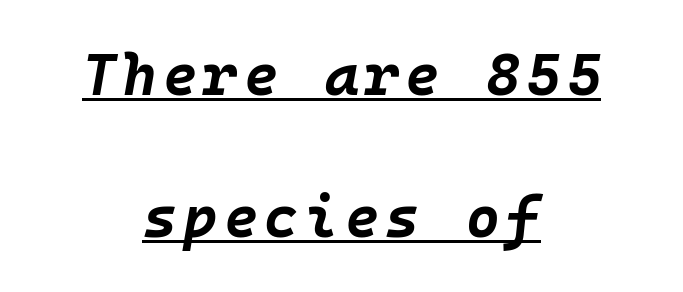
The image shows 58 px bold type, italic (leaning right), monospaced; set centered, loose line spacing (2.44x), underlined; low stroke contrast and a large x-height.
